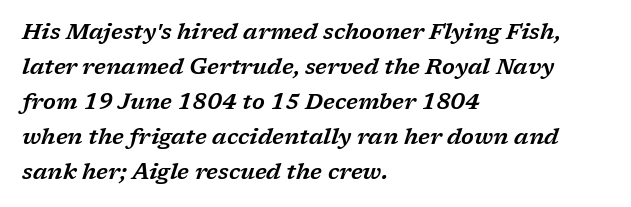
{"italic": "yes", "lean": "right", "slant_degrees": 17, "underline": "no", "align": "left", "line_spacing": "normal", "line_spacing_ratio": 1.59, "letter_spacing": "normal", "letter_spacing_em": 0.0, "glyph_px": 22}
